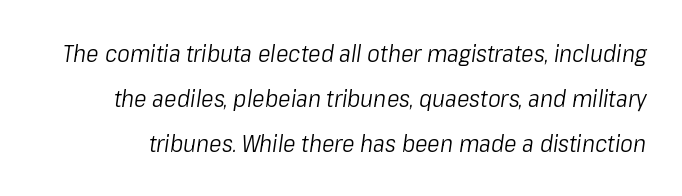
Q: Is the text bold? A: No.
Q: Is the text italic (slanted)? A: Yes, it leans right by about 8 degrees.
Q: Is the text underlined? A: No.
Q: Is the spacing between letters normal or unusually wide? A: Normal.
